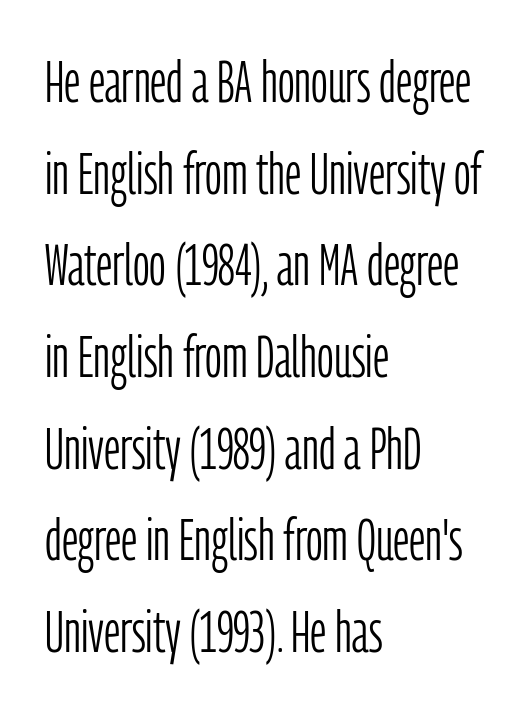
Q: Is the text bold? A: No.
Q: Is the text italic (slanted)? A: No, it is upright.
Q: Is the typeface a serif or a sans-serif typeface? A: Sans-serif.
Q: Is the text underlined? A: No.
Q: How is the paragraph aligned? A: Left-aligned.
Q: Is the spacing between letters normal or unusually wide? A: Normal.
Q: Is the spacing between lines tight, normal or loose? A: Normal.
Q: Width (condensed, normal, or wide)? A: Condensed.
Q: Stroke contrast? A: Low.
Q: x-height? A: Medium.
Q: Monospaced? A: No.
